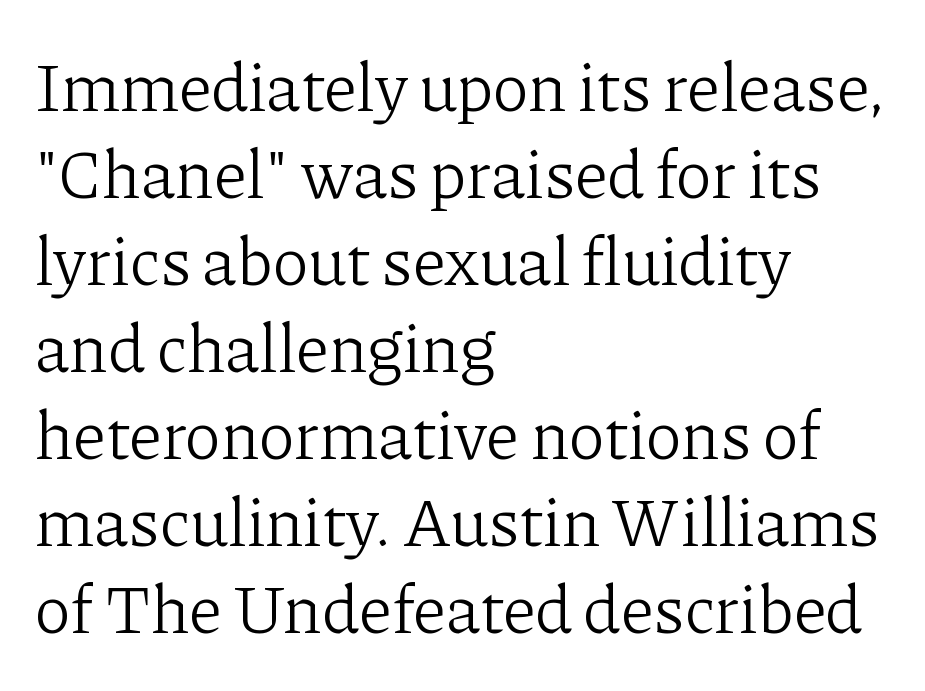
Check the space under the baseline: it is left empty. The designer went with a serif here, giving each stem small feet. Tracking here is standard; glyphs follow each other at the usual distance. You could not count columns in this text — the font is proportionally spaced. When letters stand straight like this, we call the style roman or upright. Baseline-to-baseline distance is the conventional proportion of letter height.
